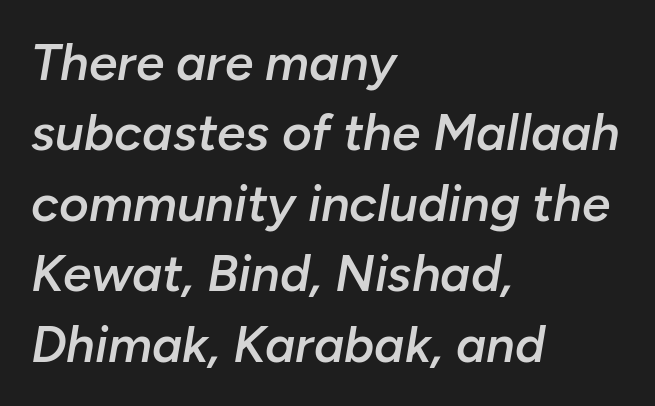
Q: Is the text bold? A: Semi-bold.
Q: Is the text italic (slanted)? A: Yes, it leans right by about 10 degrees.
Q: Is the text underlined? A: No.
Q: How is the paragraph aligned? A: Left-aligned.
Q: Is the spacing between letters normal or unusually wide? A: Normal.
Q: Is the spacing between lines tight, normal or loose? A: Normal.
Q: Width (condensed, normal, or wide)? A: Normal.
Q: Stroke contrast? A: Low.
Q: x-height? A: Medium.
Q: Monospaced? A: No.
